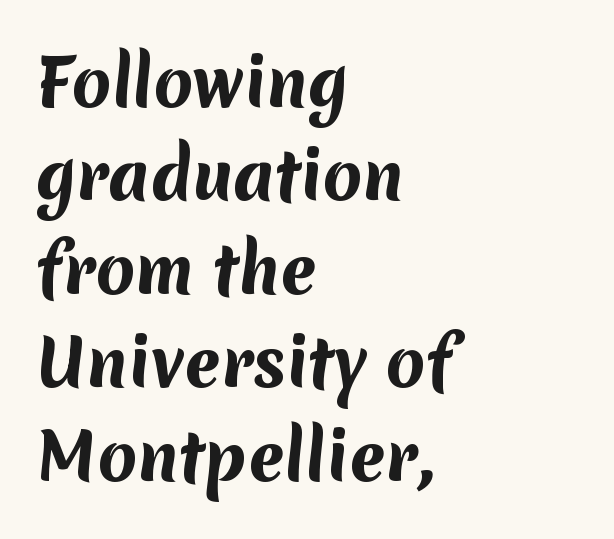
Q: Is the text bold? A: Yes.
Q: Is the typeface a serif or a sans-serif typeface? A: Sans-serif.
Q: Is the text underlined? A: No.
Q: How is the paragraph aligned? A: Left-aligned.
Q: Is the spacing between letters normal or unusually wide? A: Normal.
Q: Is the spacing between lines tight, normal or loose? A: Normal.
Q: Width (condensed, normal, or wide)? A: Normal.
Q: Stroke contrast? A: Medium.
Q: x-height? A: Medium.
Q: Monospaced? A: No.
